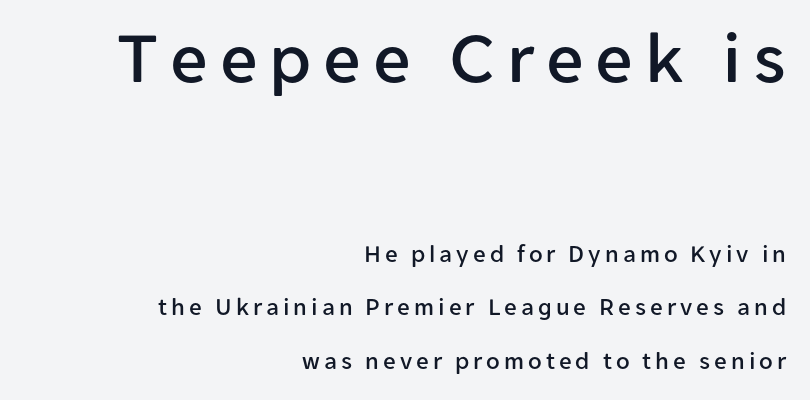
If you measured baseline to baseline, you'd find a long distance. Rule under the text: the space is simply empty. The paragraph shown leans on its right margin. Is this a fixed-width face? No — the glyphs have proportional, varying widths.
